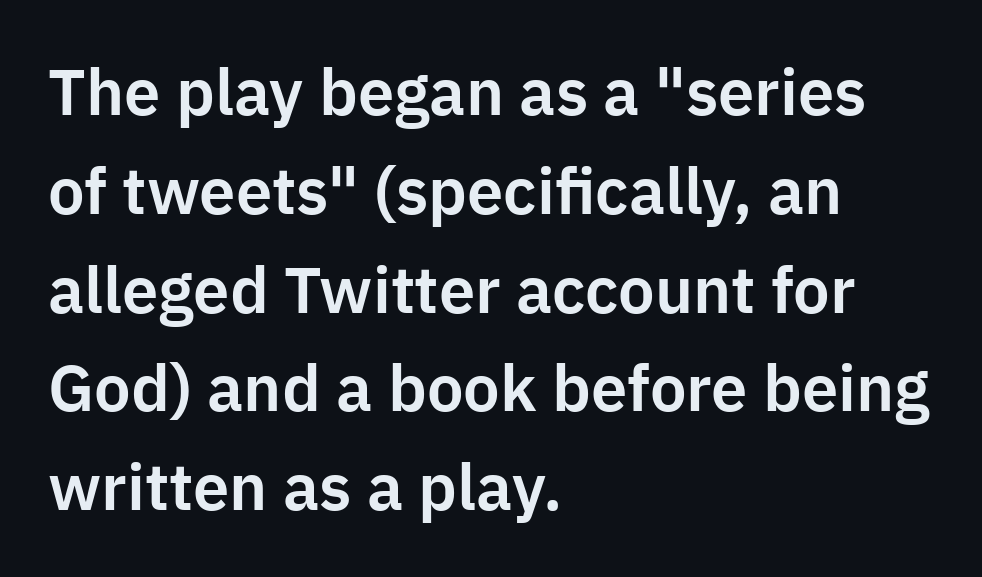
The image shows 65 px sans-serif type, upright; set left-aligned, normal line spacing (1.52x), normal letter spacing, not underlined; low stroke contrast and a medium x-height.
